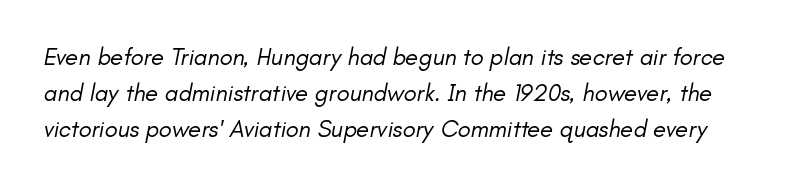
Evenly set lines give the paragraph a standard silhouette. In terms of posture, this sample is oblique. A clean baseline with only descenders dipping below it. The weight would be labelled regular, book, light, or lighter still.
